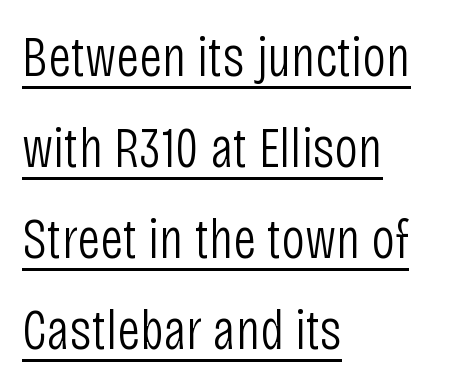
What kind of face is this? One without serifs — a sans. The string is rendered with underlining switched on. Think standard paragraph weight, or any step lighter than that. Reading down the block, your eye returns to a fixed left position each line. The specimen reads as upright at a glance. How would I describe the line gaps? Plain and ordinary.
